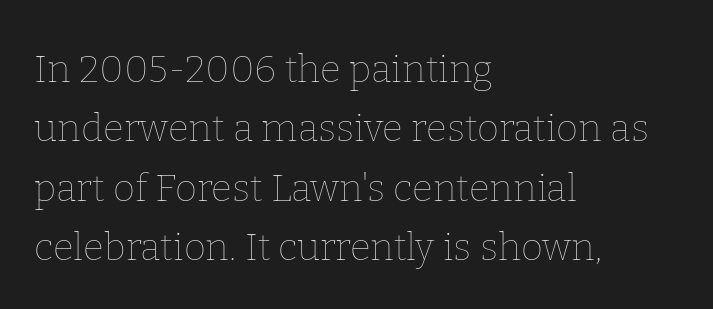
Q: Is the text bold? A: No.
Q: Is the text italic (slanted)? A: No, it is upright.
Q: Is the text underlined? A: No.
Q: How is the paragraph aligned? A: Left-aligned.
Q: Is the spacing between letters normal or unusually wide? A: Normal.
Q: Is the spacing between lines tight, normal or loose? A: Normal.
Q: Width (condensed, normal, or wide)? A: Normal.
Q: Stroke contrast? A: Low.
Q: x-height? A: Medium.
Q: Monospaced? A: No.
